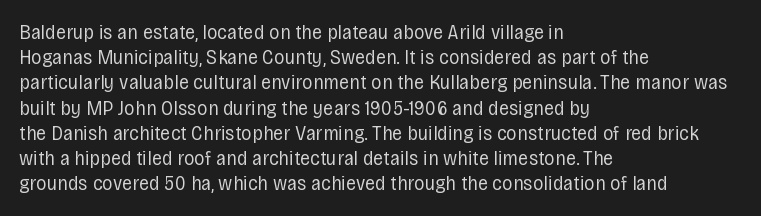
{"italic": "no", "bold": "no", "underline": "no", "align": "left", "line_spacing_ratio": 1.2, "letter_spacing": "normal", "letter_spacing_em": 0.0, "glyph_px": 21}
